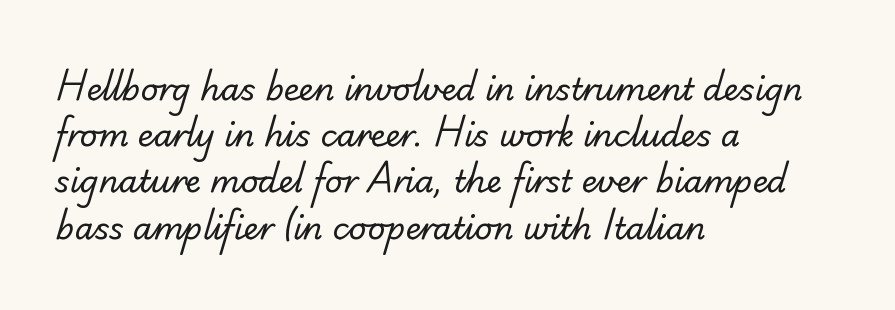
{"serif": "no", "bold": "no", "weight": "regular", "width": "normal", "stroke_contrast": "low", "x_height": "small", "monospaced": "no", "underline": "no", "align": "left", "line_spacing": "normal", "line_spacing_ratio": 1.49, "letter_spacing": "normal", "letter_spacing_em": 0.0, "glyph_px": 31}
